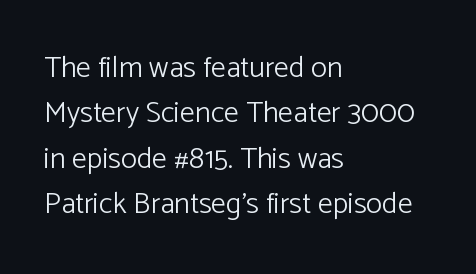
{"serif": "no", "italic": "no", "bold": "no", "weight": "light", "width": "normal", "stroke_contrast": "low", "x_height": "medium", "monospaced": "no", "underline": "no", "align": "left", "line_spacing": "normal", "line_spacing_ratio": 1.51, "letter_spacing": "normal", "letter_spacing_em": 0.0, "glyph_px": 30}
